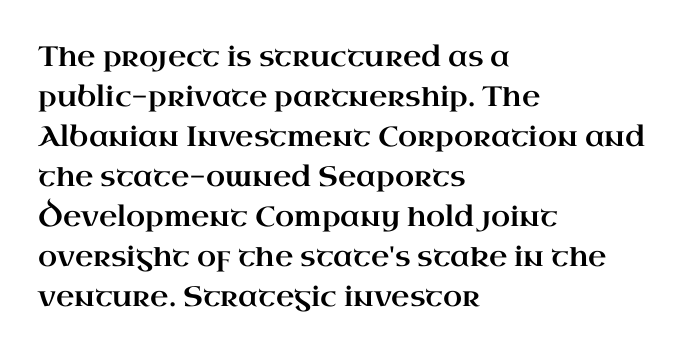
The image shows 28 px wide serif type, upright; set left-aligned, normal line spacing (1.43x), normal letter spacing, not underlined; high stroke contrast and a small x-height.
